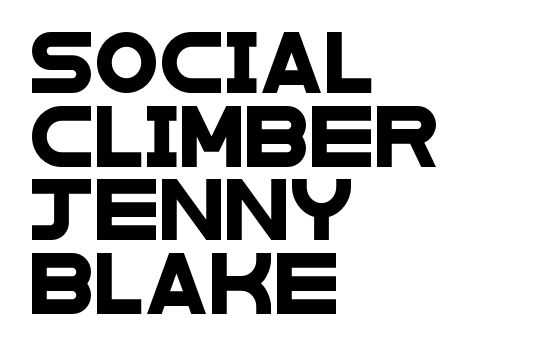
All the whitespace from short lines collects on the right. Does the leading feel generous? No, just average. Check under the words: just untouched page. Here the designer chose a conventional face with non-uniform glyph widths. Nobody touched the tracking dial on this one. Serifs: no, the terminals of the letterforms are clean.
